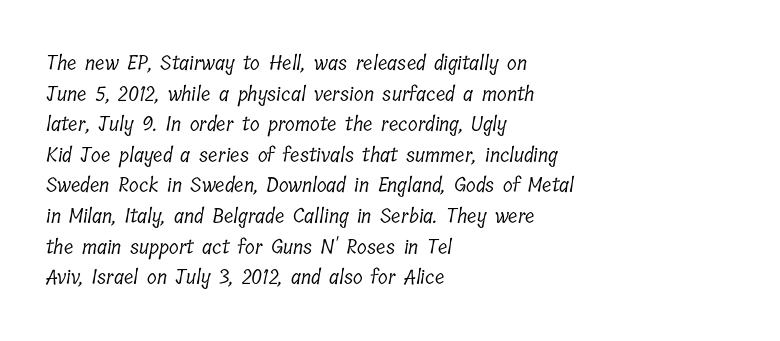
Horizontal bands of white between lines are of average thickness. Words float on clear page, feet unadorned. Vertical stems look standard width or narrower in stroke. Layout note: lines flush left. Tracking value appears to be zero — textbook default spacing.
